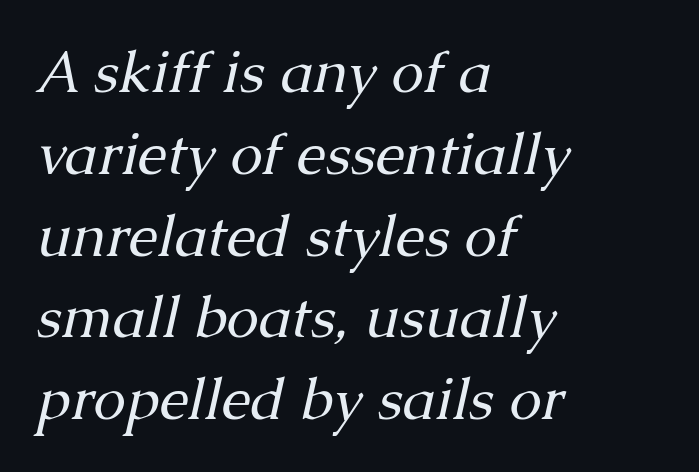
{"serif": "yes", "italic": "yes", "lean": "right", "slant_degrees": 13, "bold": "no", "weight": "regular", "width": "normal", "stroke_contrast": "medium", "x_height": "medium", "monospaced": "no", "underline": "no", "align": "left", "line_spacing": "normal", "line_spacing_ratio": 1.41, "letter_spacing": "normal", "letter_spacing_em": 0.0, "glyph_px": 58}
